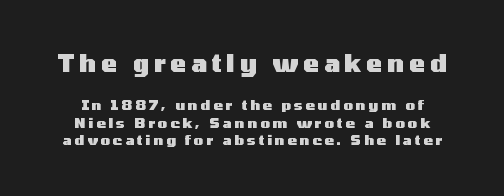
{"italic": "no", "bold": "yes", "underline": "no", "line_spacing_ratio": 1.22, "letter_spacing": "wide", "letter_spacing_em": 0.2, "larger_block": "first", "size_ratio": 1.71, "glyph_px": 24}
